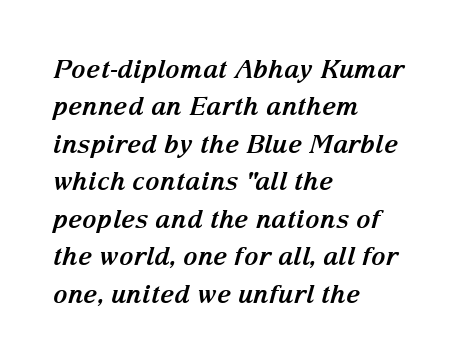
Horizontally, the lines are justified to the leading edge only. Does extra space separate the letters? No, they use regular spacing. Emphasis by weight is at full strength: bold. A typesetter would mark this as italic.
